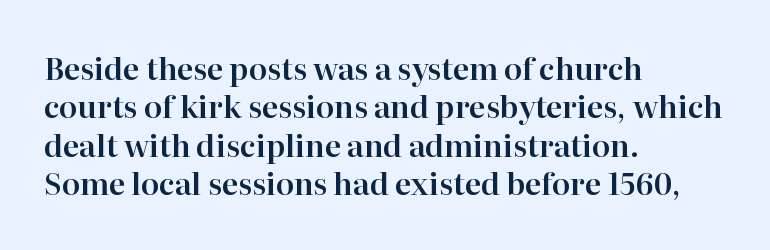
{"serif": "yes", "italic": "no", "width": "normal", "stroke_contrast": "high", "x_height": "medium", "monospaced": "no", "underline": "no", "align": "left", "line_spacing": "normal", "line_spacing_ratio": 1.28, "letter_spacing": "normal", "letter_spacing_em": 0.0, "glyph_px": 30}
